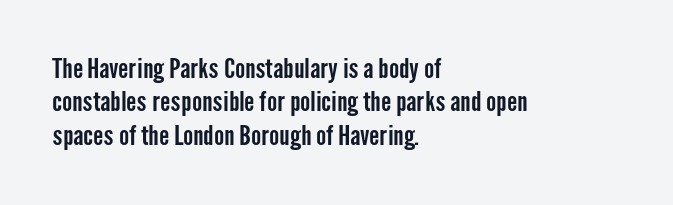
Q: Is the text italic (slanted)? A: No, it is upright.
Q: Is the text underlined? A: No.
Q: How is the paragraph aligned? A: Left-aligned.
Q: Is the spacing between letters normal or unusually wide? A: Normal.
